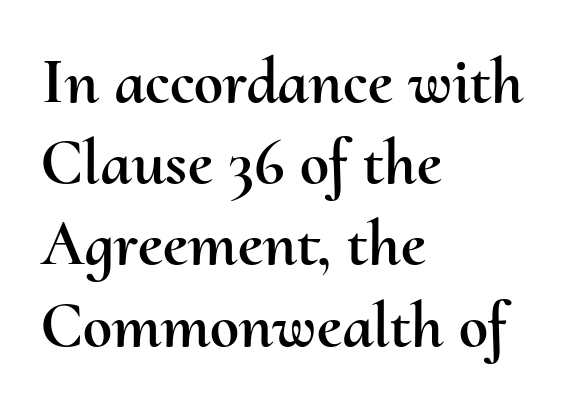
This rendering uses left alignment, leaving the right contour irregular. Tall strokes in this sample are plumb rather than angled. There is no visible air inserted between adjacent glyphs. The letters advance in unequal steps, a hallmark of proportional type. Bare-footed words on every line.
